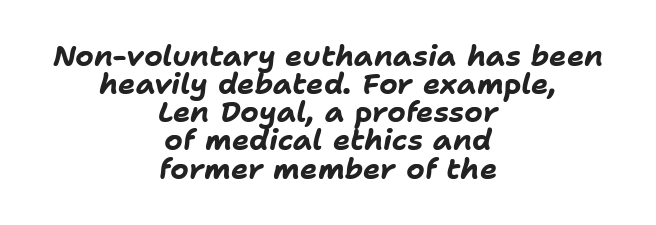
The image shows 29 px bold type, italic (leaning right); set centered, tight line spacing (0.97x), normal letter spacing, not underlined; low stroke contrast and a medium x-height.
